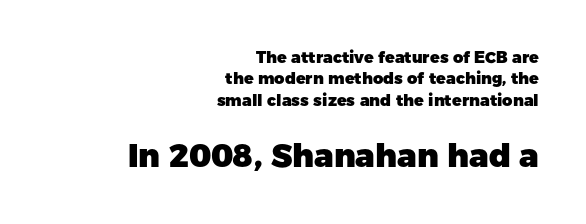
Q: Is the text bold? A: Yes.
Q: Is the text italic (slanted)? A: No, it is upright.
Q: Is the typeface a serif or a sans-serif typeface? A: Sans-serif.
Q: Is the text underlined? A: No.
Q: How is the paragraph aligned? A: Right-aligned.
Q: Is the spacing between letters normal or unusually wide? A: Normal.
Q: Is the spacing between lines tight, normal or loose? A: Normal.
Q: Which block of text is set in a larger size, the first (top) or the second (bottom)? A: The second (bottom) one.
Q: Width (condensed, normal, or wide)? A: Normal.
Q: Stroke contrast? A: Low.
Q: x-height? A: Medium.
Q: Monospaced? A: No.
